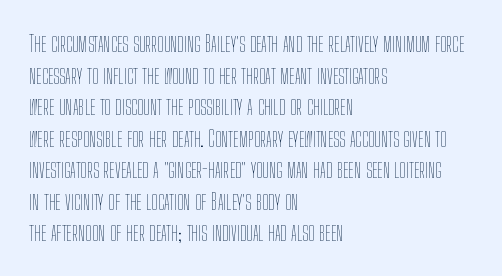
The image shows 23 px text type, upright; set left-aligned, normal line spacing (1.37x), normal letter spacing, not underlined.
